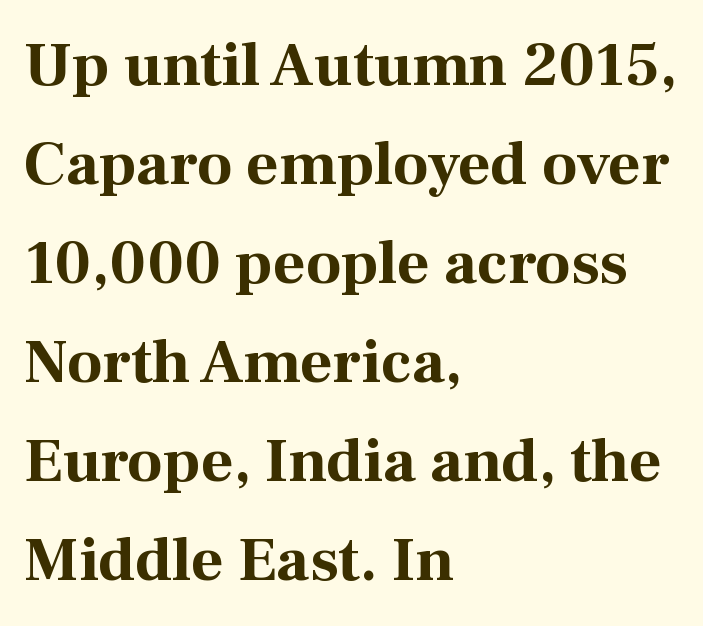
The rendering uses natural spacing where letterforms have individual widths. In terms of letterspacing, this is plain default setting. The passage shown is emphatically bold. Does the copy run flush right? No — it runs flush left. The text was rendered using a seriffed face with decorative stroke endings.
